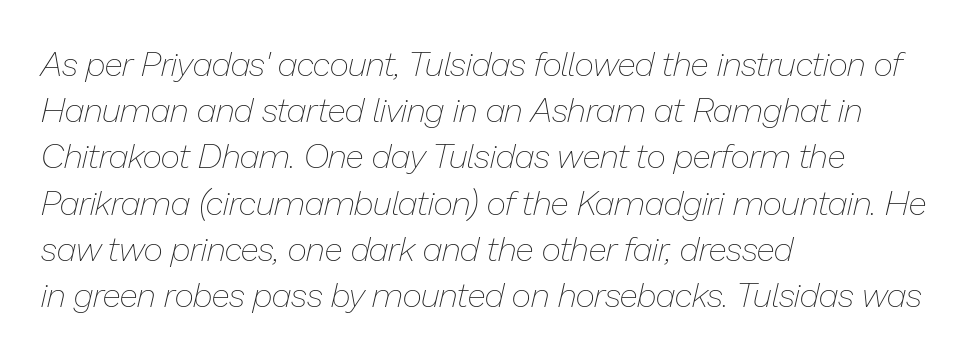
The passage shown is typed in a proportional face where columns would drift. Does the leading feel generous? No, just average. Inter-character spacing is left at the font's built-in metrics. Yep, that's italic — everything's leaning. This sample is left-justified, so line endings fall wherever the words run out. The cut favours lightness, reaching ordinary text weight at its darkest.
